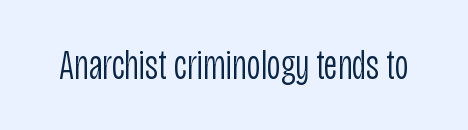
The gap between lines stays unmarked. The letters sit at their default tracking, neither squeezed nor spread. The weight tops out at a normal text grade. Is this a fixed-width face? No — the glyphs have proportional, varying widths. The font's upright variant was chosen for this text.
